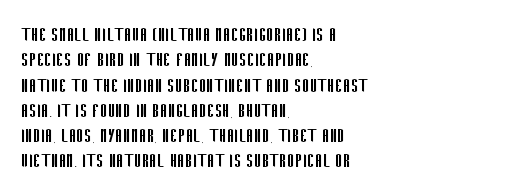
The image shows 23 px text type, upright; set left-aligned, tight line spacing (1.1x), normal letter spacing, not underlined.
